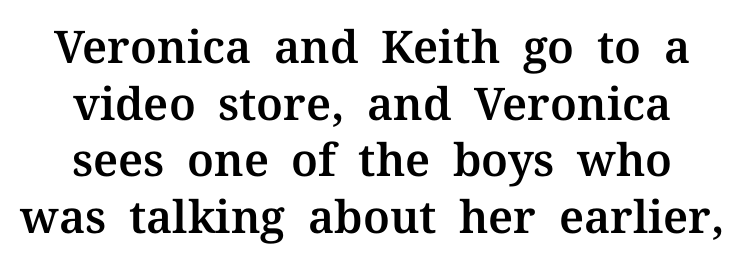
Q: Is the text italic (slanted)? A: No, it is upright.
Q: Is the typeface a serif or a sans-serif typeface? A: Serif.
Q: Is the text underlined? A: No.
Q: How is the paragraph aligned? A: Centered.
Q: Is the spacing between letters normal or unusually wide? A: Normal.
Q: Is the spacing between lines tight, normal or loose? A: Normal.
Q: Width (condensed, normal, or wide)? A: Normal.
Q: Stroke contrast? A: Medium.
Q: x-height? A: Medium.
Q: Monospaced? A: No.
